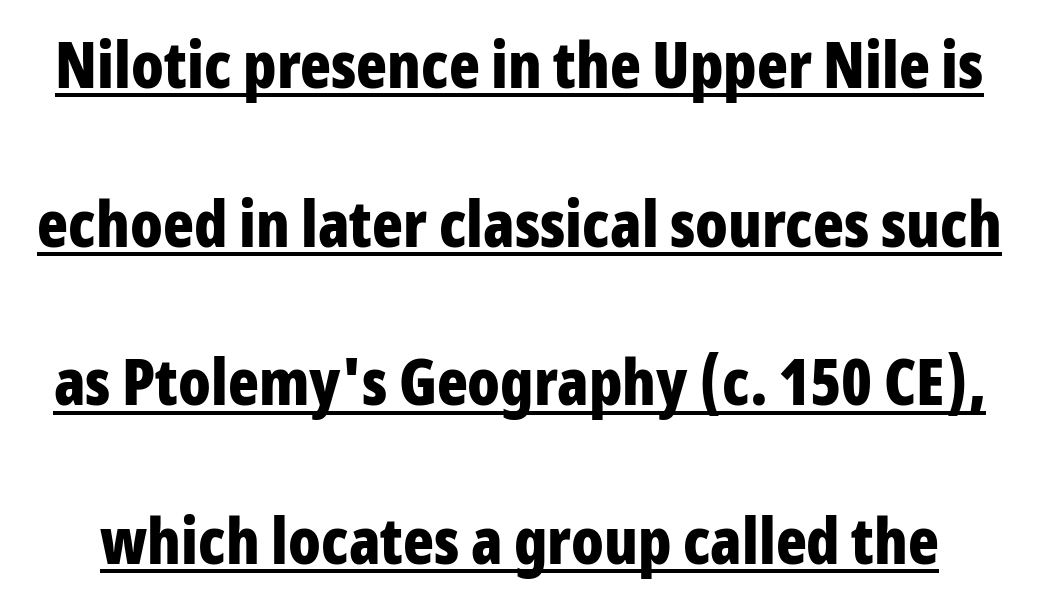
{"serif": "no", "italic": "no", "bold": "yes", "weight": "bold", "width": "condensed", "stroke_contrast": "low", "x_height": "medium", "monospaced": "no", "underline": "yes", "line_spacing": "loose", "line_spacing_ratio": 2.48, "letter_spacing": "normal", "letter_spacing_em": 0.0, "glyph_px": 64}
